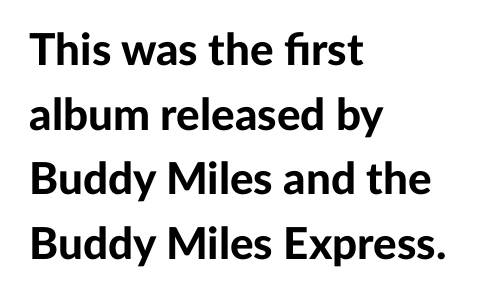
Spacing verdict: proportional, widths tailored to each character. Baseline-to-baseline distance is the conventional proportion of letter height. Is this a sans? Yes — the strokes have no serifs. A clean baseline with only descenders dipping below it. Layout note: lines flush left. The characters look thick and weighty, a clear bold.
